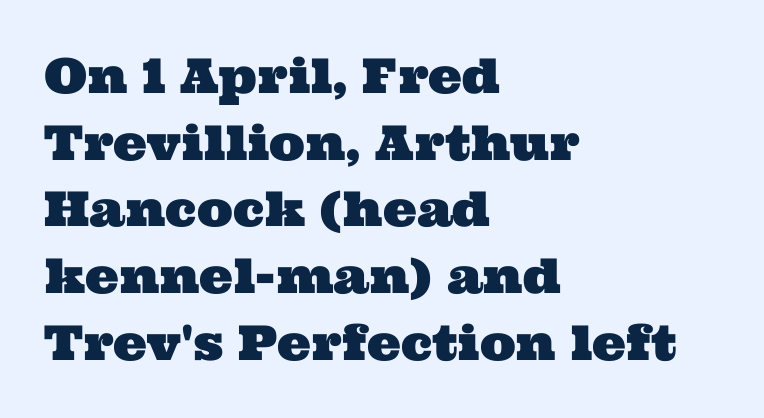
The image shows 48 px wide serif type; set left-aligned, normal line spacing (1.39x), normal letter spacing, not underlined; medium stroke contrast and a medium x-height.
